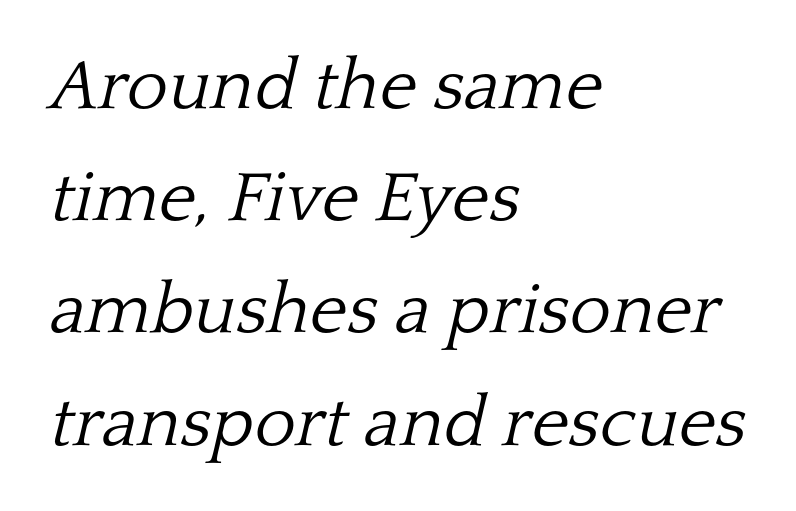
The image shows 71 px light serif type, italic (leaning right); set left-aligned, normal line spacing (1.58x), normal letter spacing, not underlined; low stroke contrast and a medium x-height.
